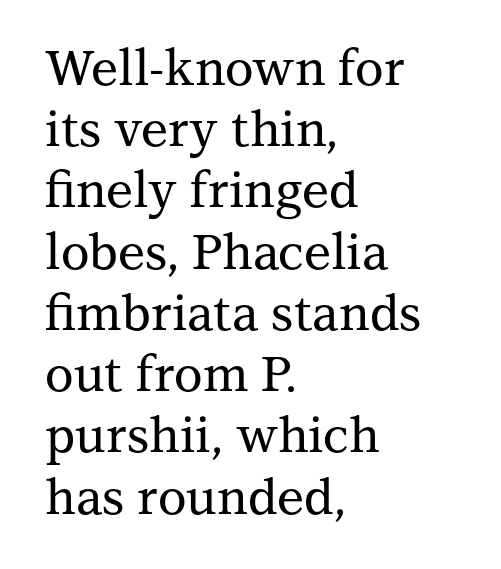
{"serif": "yes", "italic": "no", "width": "normal", "stroke_contrast": "medium", "x_height": "medium", "monospaced": "no", "underline": "no", "align": "left", "line_spacing": "normal", "line_spacing_ratio": 1.25, "letter_spacing": "normal", "letter_spacing_em": 0.0, "glyph_px": 49}
